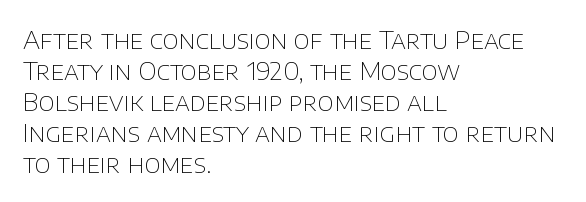
The image shows 25 px text type, upright; set left-aligned, line spacing 1.24x, normal letter spacing, not underlined.
